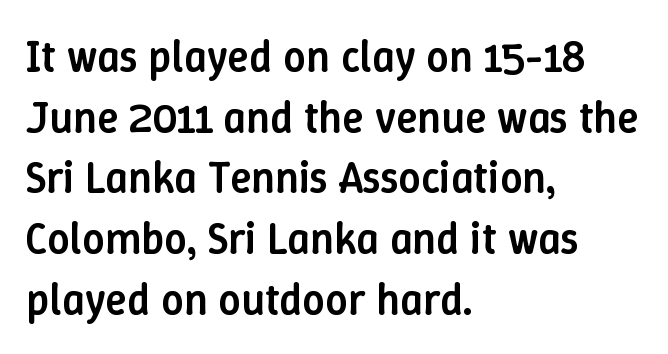
The image shows 44 px semibold type, upright; set left-aligned, normal line spacing (1.38x), normal letter spacing, not underlined; low stroke contrast and a medium x-height.
